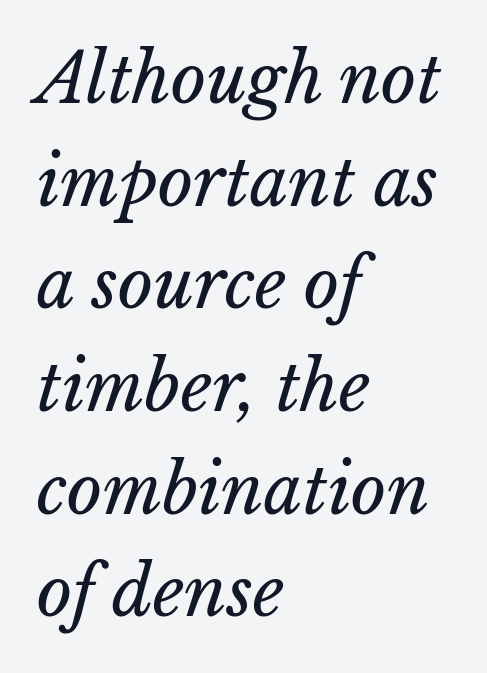
{"italic": "yes", "lean": "right", "slant_degrees": 15, "bold": "no", "weight": "regular", "width": "normal", "stroke_contrast": "low", "x_height": "medium", "monospaced": "no", "underline": "no", "align": "left", "line_spacing": "normal", "line_spacing_ratio": 1.51, "letter_spacing": "normal", "letter_spacing_em": 0.0, "glyph_px": 68}
